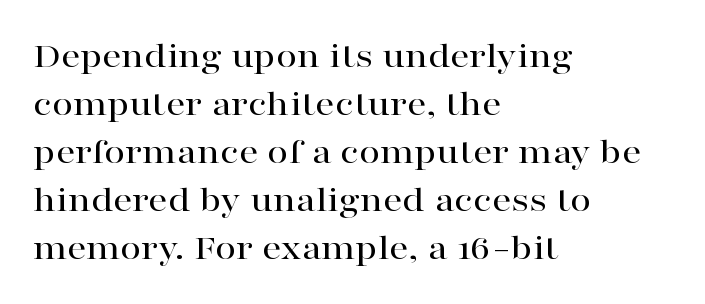
This sample uses plain, unmodified letter spacing. The letters advance in unequal steps, a hallmark of proportional type. Check the space under the baseline: it is left empty. Is there any slant? The stems are plumb.
